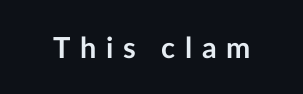
The image shows 29 px semibold sans-serif type, upright; set unusually wide letter spacing (+0.33 em), not underlined; low stroke contrast and a medium x-height.
